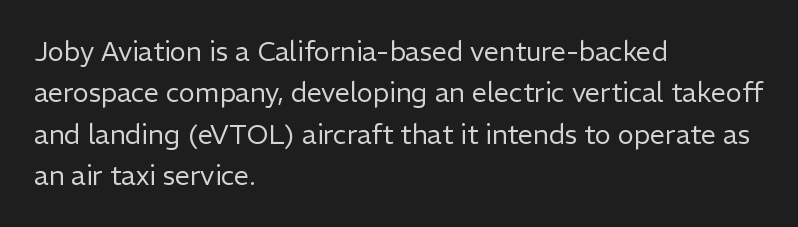
Q: Is the text bold? A: No.
Q: Is the text italic (slanted)? A: No, it is upright.
Q: Is the text underlined? A: No.
Q: How is the paragraph aligned? A: Left-aligned.
Q: Is the spacing between letters normal or unusually wide? A: Normal.
Q: Is the spacing between lines tight, normal or loose? A: Normal.
